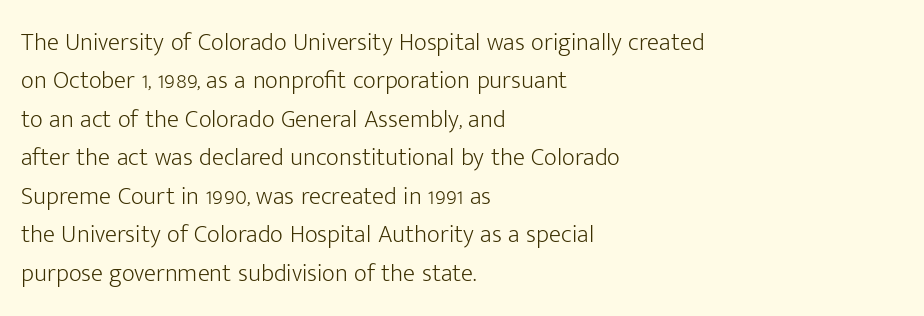
The image shows 25 px text type, upright; set left-aligned, normal line spacing (1.54x), normal letter spacing, not underlined.
